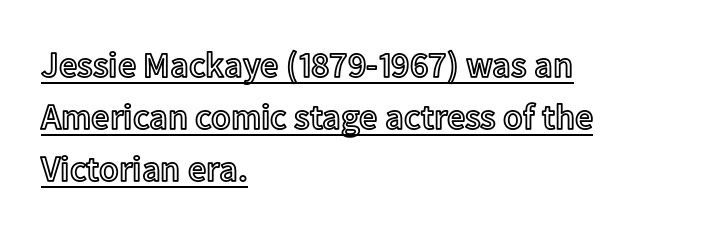
The image shows 36 px text type, upright; set left-aligned, normal line spacing (1.45x), normal letter spacing, underlined; a medium x-height.
